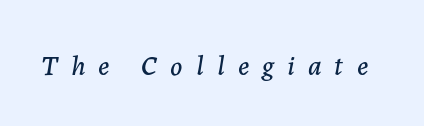
The foot of each line stays bare and open. Short note: letters widely spaced. Characters are canted at an angle relative to the baseline's perpendicular. The passage shown is typed in a proportional face where columns would drift.
